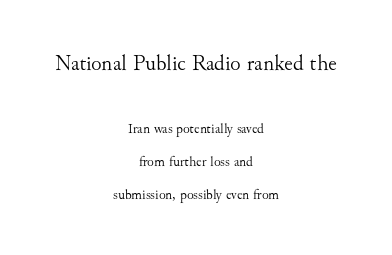
The image shows 22 px text type, upright; set centered, loose line spacing (2.35x), normal letter spacing, not underlined; the first (top) block is 1.57x larger.
